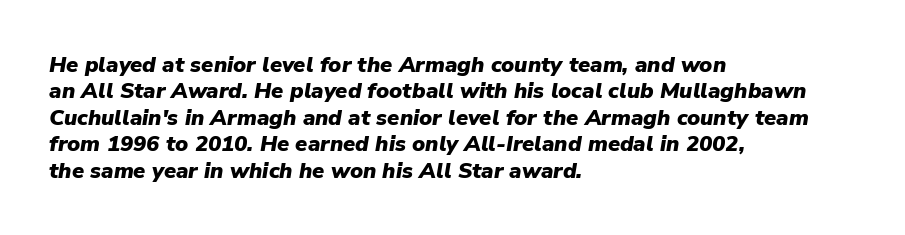
Has an underline been added? It has not. Letter spacing: default. Bold? Absolutely — the strokes are thick and heavy. Tall strokes in this sample are angled rather than plumb.
